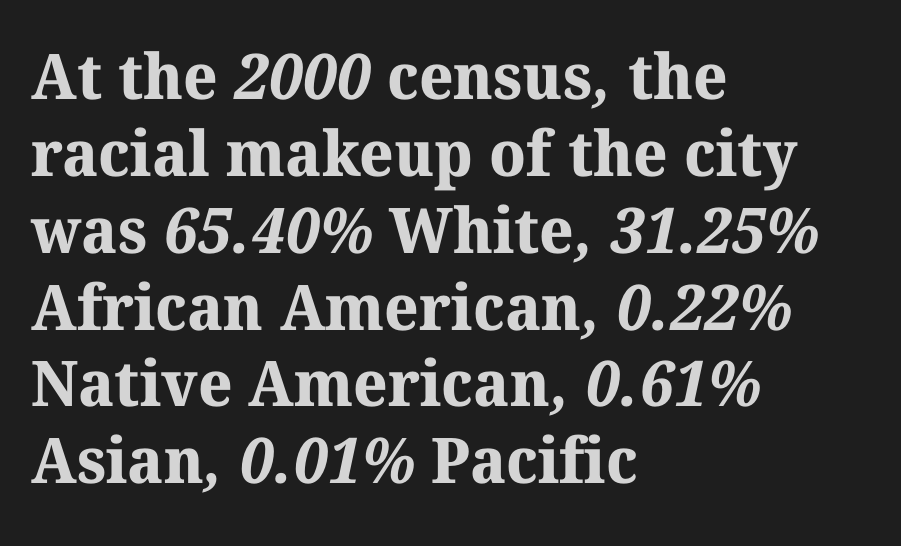
Stroke terminals: seriffed. The passage shown is typed in a proportional face where columns would drift. The sample has been set heavy, in full bold. Reading down the block, your eye returns to a fixed left position each line.
